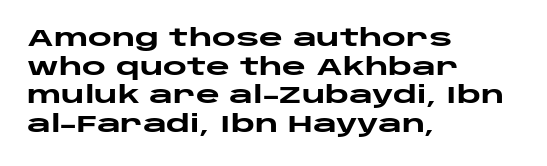
Q: Is the text bold? A: Yes.
Q: Is the text italic (slanted)? A: No, it is upright.
Q: Is the text underlined? A: No.
Q: How is the paragraph aligned? A: Left-aligned.
Q: Is the spacing between letters normal or unusually wide? A: Normal.
Q: Is the spacing between lines tight, normal or loose? A: Normal.
